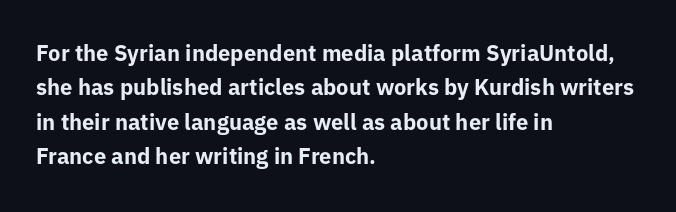
The image shows 22 px bold type, upright; set left-aligned, normal line spacing (1.56x), normal letter spacing, not underlined.
